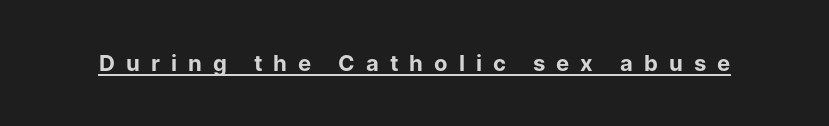
Q: Is the text bold? A: Yes.
Q: Is the text italic (slanted)? A: No, it is upright.
Q: Is the text underlined? A: Yes.
Q: Is the spacing between letters normal or unusually wide? A: Unusually wide.
